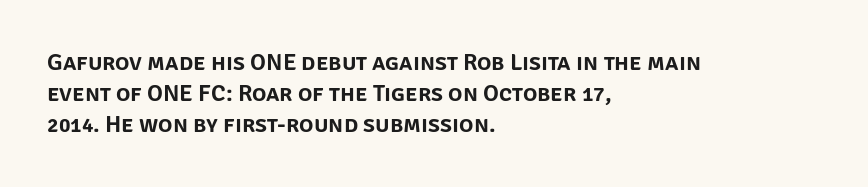
The image shows 24 px text type, upright; set left-aligned, normal line spacing (1.29x), normal letter spacing, not underlined.
